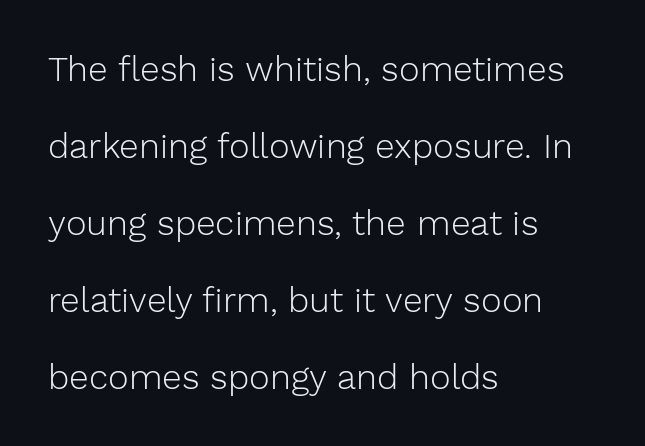
Q: Is the text bold? A: No.
Q: Is the text italic (slanted)? A: No, it is upright.
Q: Is the typeface a serif or a sans-serif typeface? A: Sans-serif.
Q: Is the text underlined? A: No.
Q: How is the paragraph aligned? A: Left-aligned.
Q: Is the spacing between letters normal or unusually wide? A: Normal.
Q: Is the spacing between lines tight, normal or loose? A: Loose.
Q: Width (condensed, normal, or wide)? A: Normal.
Q: Stroke contrast? A: Low.
Q: x-height? A: Medium.
Q: Monospaced? A: No.
